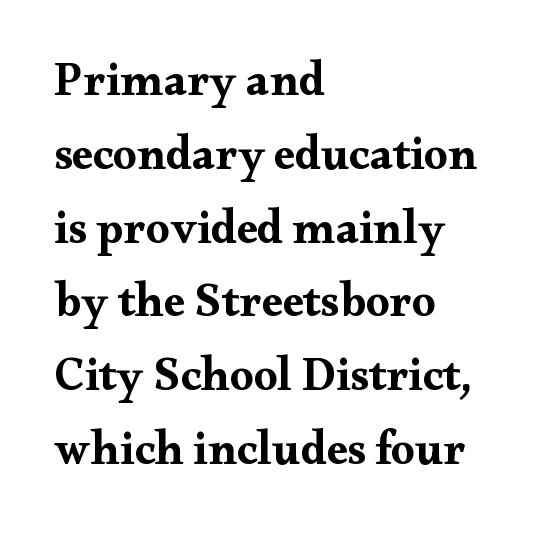
The image shows 47 px bold, wide serif type, upright; set left-aligned, normal line spacing (1.57x), normal letter spacing, not underlined; medium stroke contrast and a small x-height.
